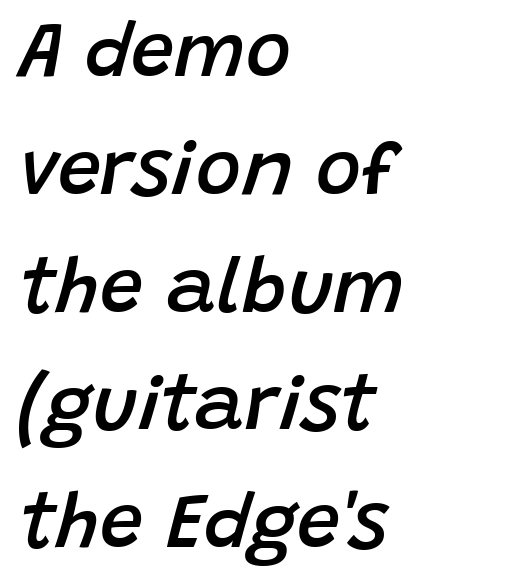
The passage shown has conventional tracking throughout. A typesetter would call this proportional, since set widths differ per character. Stems and bowls a touch heavier than normal — semibold. One glance says typical: line gaps are just what's usual.
